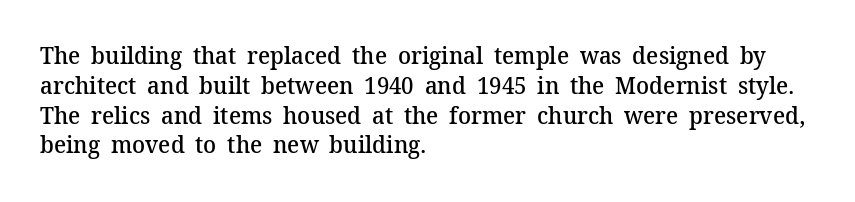
The image shows 24 px text type, upright; set left-aligned, line spacing 1.24x, normal letter spacing, not underlined.
